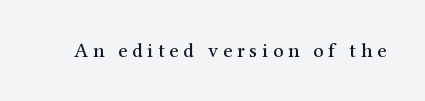
{"italic": "no", "underline": "no", "letter_spacing": "wide", "letter_spacing_em": 0.24, "glyph_px": 20}
